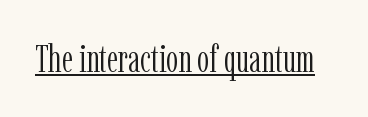
The image shows 38 px light, condensed serif type, upright; set normal letter spacing, underlined; low stroke contrast and a medium x-height.
